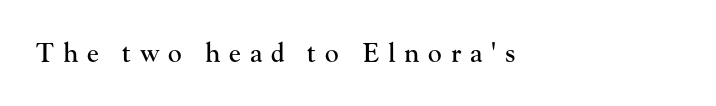
{"italic": "no", "underline": "no", "align": "left", "letter_spacing": "wide", "letter_spacing_em": 0.34, "glyph_px": 26}
